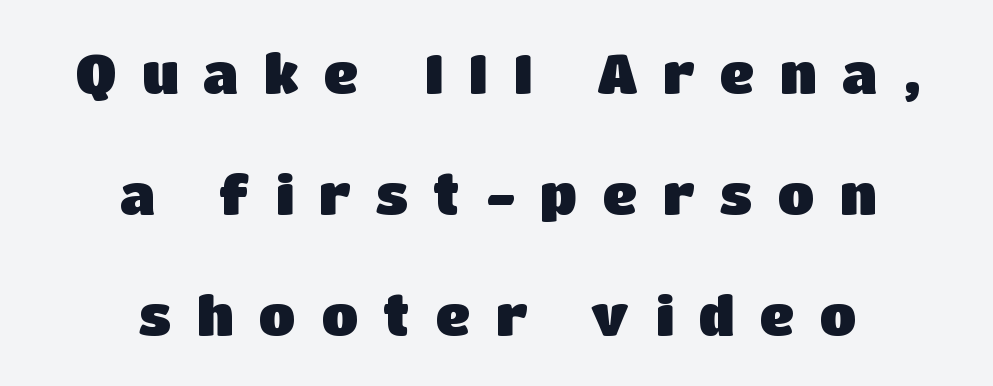
Q: Is the text bold? A: Yes.
Q: Is the text italic (slanted)? A: No, it is upright.
Q: Is the typeface a serif or a sans-serif typeface? A: Sans-serif.
Q: Is the text underlined? A: No.
Q: How is the paragraph aligned? A: Centered.
Q: Is the spacing between letters normal or unusually wide? A: Unusually wide.
Q: Is the spacing between lines tight, normal or loose? A: Loose.
Q: Width (condensed, normal, or wide)? A: Normal.
Q: Stroke contrast? A: Low.
Q: x-height? A: Large.
Q: Monospaced? A: No.
